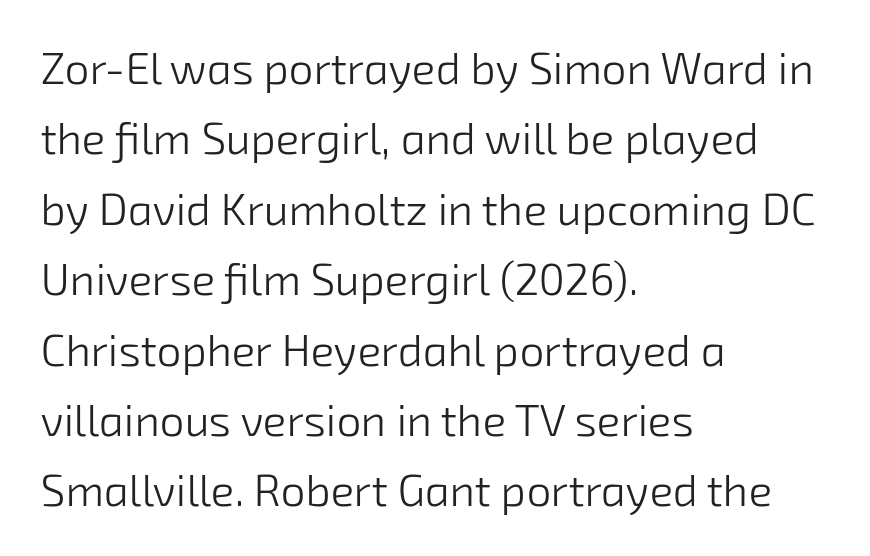
The image shows 44 px light sans-serif type; set left-aligned, normal line spacing (1.6x), normal letter spacing, not underlined; low stroke contrast and a medium x-height.
